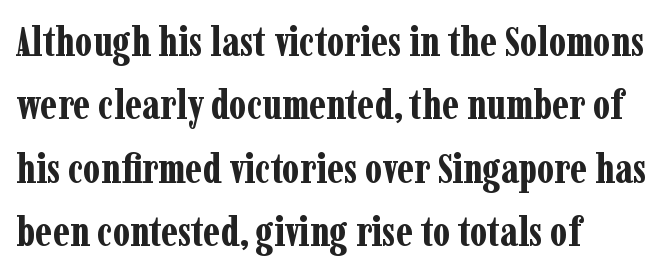
The image shows 42 px bold, condensed serif type, upright; set left-aligned, normal line spacing (1.51x), normal letter spacing, not underlined; low stroke contrast and a medium x-height.
